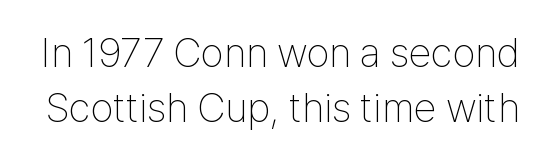
{"serif": "no", "italic": "no", "bold": "no", "weight": "thin", "width": "condensed", "stroke_contrast": "low", "x_height": "medium", "monospaced": "no", "underline": "no", "line_spacing": "normal", "line_spacing_ratio": 1.34, "letter_spacing": "normal", "letter_spacing_em": 0.0, "glyph_px": 41}
